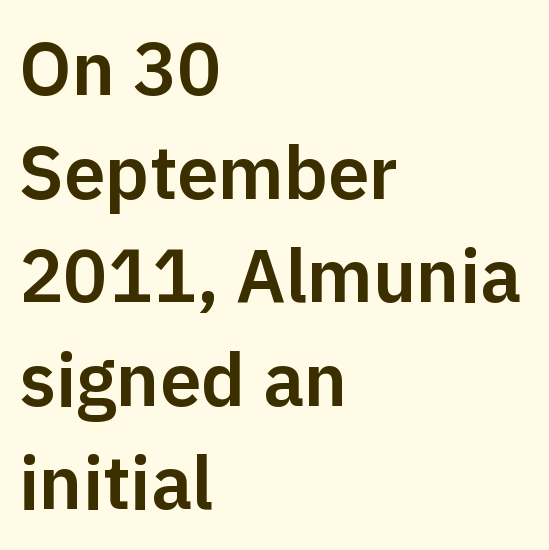
One-word summary of the alignment: left. The letters sit at their default tracking, neither squeezed nor spread. Think of a printed novel: that variable character pitch is what you see here. Words float on clear page, feet unadorned.
